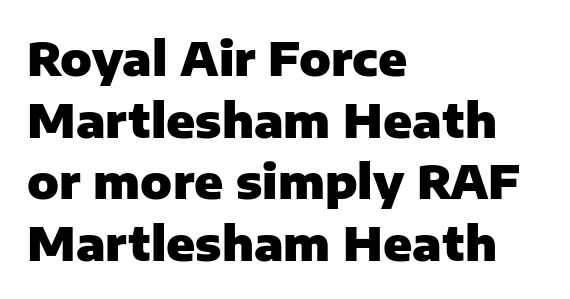
A typesetter would call this proportional, since set widths differ per character. Honestly, the row spacing looks completely unremarkable. This sample uses a sans-serif face. Beneath every word, the page is bare. Line beginnings align vertically; line endings do not. The letters stand straight up with perfectly vertical stems.
